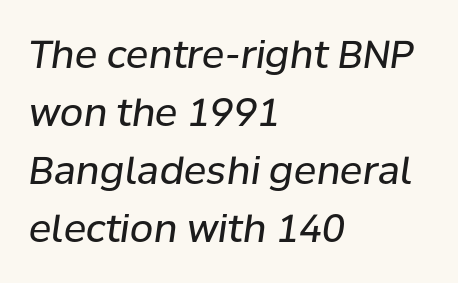
Q: Is the text bold? A: No.
Q: Is the text italic (slanted)? A: Yes, it leans right by about 8 degrees.
Q: Is the text underlined? A: No.
Q: How is the paragraph aligned? A: Left-aligned.
Q: Is the spacing between letters normal or unusually wide? A: Normal.
Q: Is the spacing between lines tight, normal or loose? A: Normal.
Q: Width (condensed, normal, or wide)? A: Normal.
Q: Stroke contrast? A: Low.
Q: x-height? A: Medium.
Q: Monospaced? A: No.
